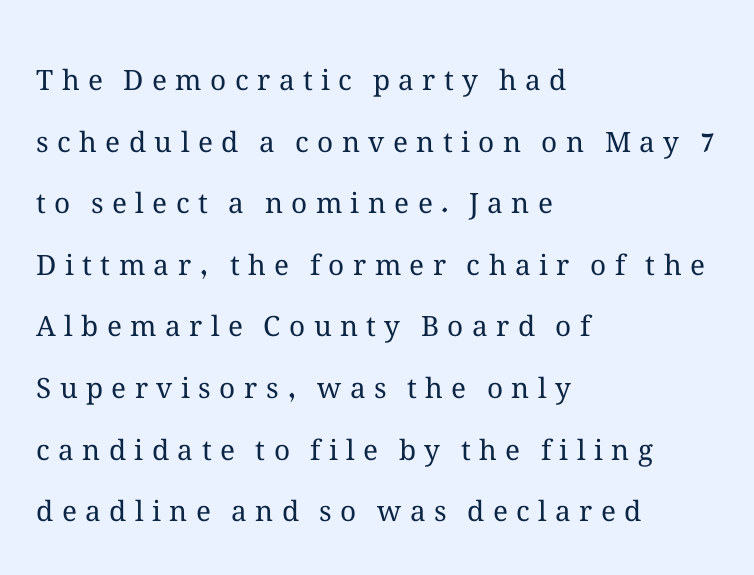
{"italic": "no", "bold": "no", "weight": "regular", "width": "normal", "stroke_contrast": "medium", "x_height": "medium", "monospaced": "no", "underline": "no", "align": "left", "line_spacing": "loose", "line_spacing_ratio": 2.2, "letter_spacing": "wide", "letter_spacing_em": 0.3, "glyph_px": 28}
